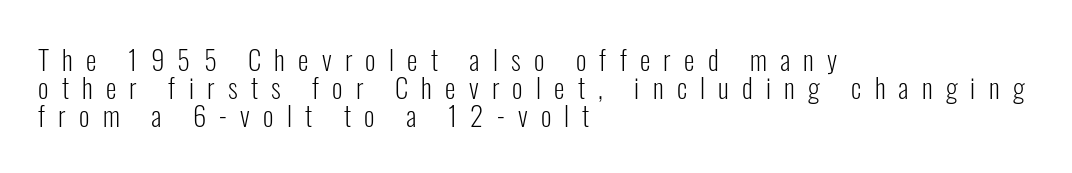
The tracking jumps out immediately: characters are airy and widely separated. Teacher's note: observe the even left margin — that is flush-left alignment. Rule under the text: the space is simply empty. The cut favours lightness, reaching ordinary text weight at its darkest. Vertically, the passage feels compressed, each row crowding the next.
